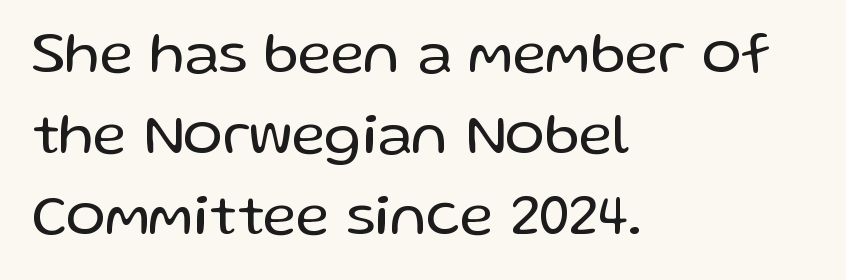
Q: Is the text bold? A: No.
Q: Is the text italic (slanted)? A: No, it is upright.
Q: Is the typeface a serif or a sans-serif typeface? A: Sans-serif.
Q: Is the text underlined? A: No.
Q: How is the paragraph aligned? A: Left-aligned.
Q: Is the spacing between letters normal or unusually wide? A: Normal.
Q: Is the spacing between lines tight, normal or loose? A: Normal.
Q: Width (condensed, normal, or wide)? A: Normal.
Q: Stroke contrast? A: Low.
Q: x-height? A: Medium.
Q: Monospaced? A: No.
